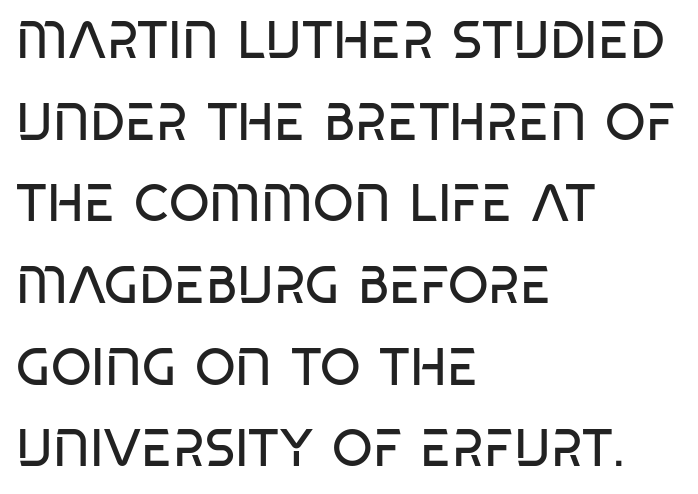
Q: Is the text bold? A: No.
Q: Is the text italic (slanted)? A: No, it is upright.
Q: Is the typeface a serif or a sans-serif typeface? A: Sans-serif.
Q: Is the text underlined? A: No.
Q: How is the paragraph aligned? A: Left-aligned.
Q: Is the spacing between letters normal or unusually wide? A: Normal.
Q: Is the spacing between lines tight, normal or loose? A: Normal.
Q: Width (condensed, normal, or wide)? A: Condensed.
Q: Stroke contrast? A: Low.
Q: x-height? A: Large.
Q: Monospaced? A: No.
